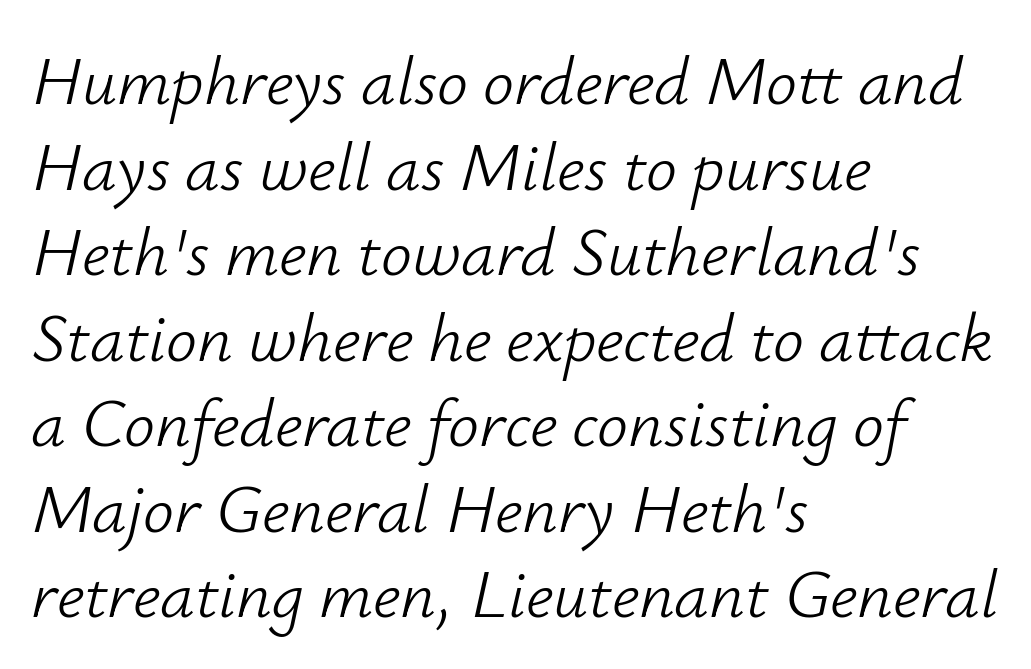
The image shows 69 px light type, italic (leaning right); set left-aligned, line spacing 1.24x, normal letter spacing, not underlined; low stroke contrast and a small x-height.
